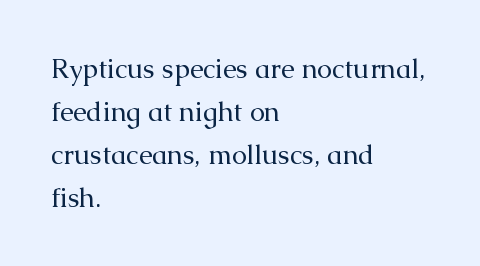
Line beginnings align vertically; line endings do not. Quick note: not italic, upright. No chunkiness to these letters — they're not bold. Default kerning and tracking; the words read as compact shapes.
